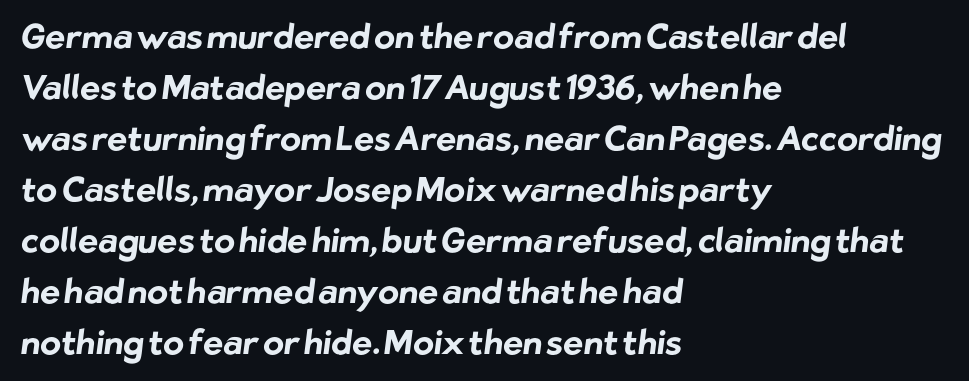
The image shows 34 px bold sans-serif type; set left-aligned, normal line spacing (1.5x), normal letter spacing, not underlined; low stroke contrast and a medium x-height.
